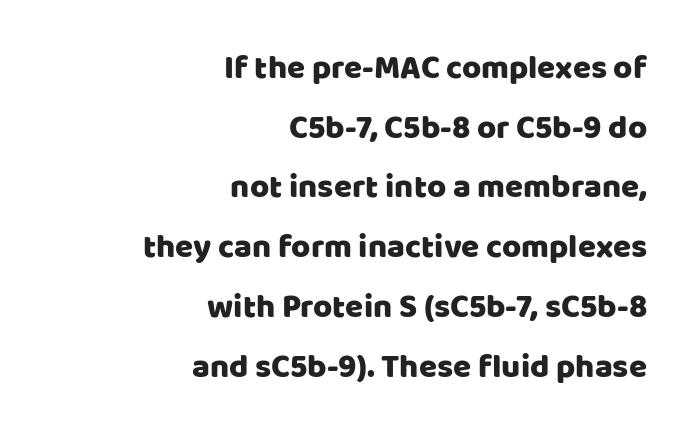
The image shows 33 px sans-serif type, upright; set right-aligned, line spacing 1.81x, normal letter spacing, not underlined; low stroke contrast and a large x-height.
